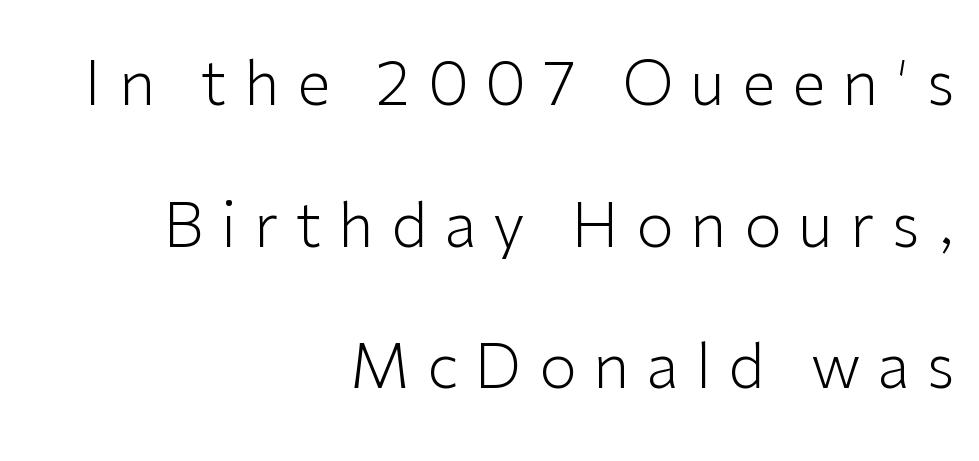
{"serif": "no", "italic": "no", "bold": "no", "weight": "light", "width": "normal", "stroke_contrast": "low", "x_height": "medium", "monospaced": "no", "underline": "no", "align": "right", "line_spacing": "loose", "line_spacing_ratio": 2.32, "letter_spacing": "wide", "letter_spacing_em": 0.28, "glyph_px": 61}
